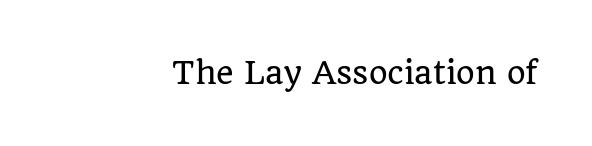
The image shows 30 px serif type, upright; set normal letter spacing, not underlined; low stroke contrast and a large x-height.
